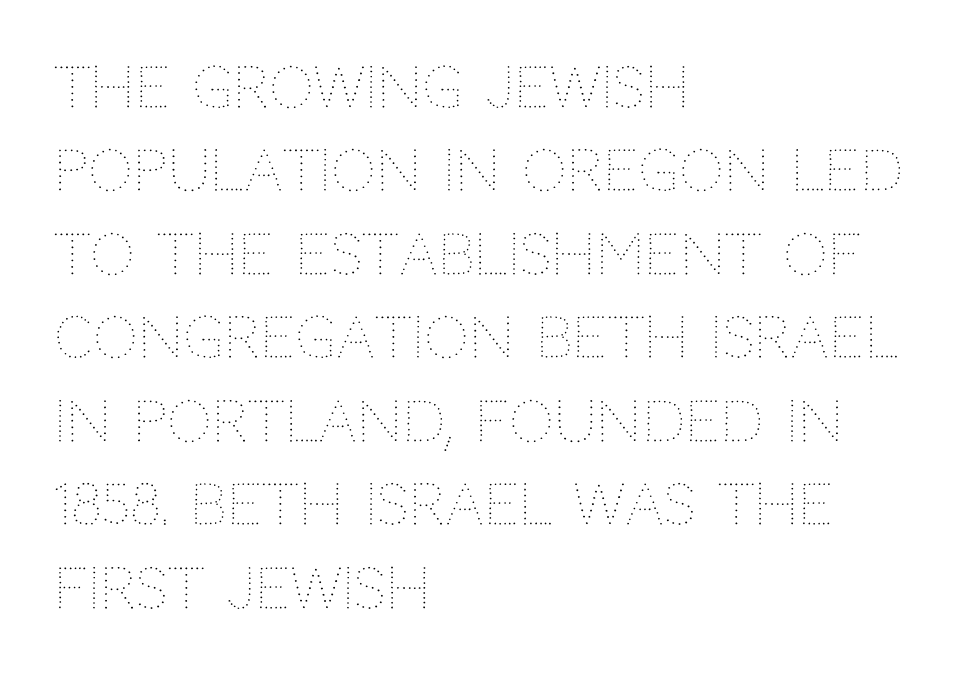
Descenders are the only things crossing below the line. No extra tracking has been applied to these lines. This rendering uses left alignment, leaving the right contour irregular. The rendering uses a moderate line-height, typical for paragraphs. Bold? No — there's no thickening of the strokes.
